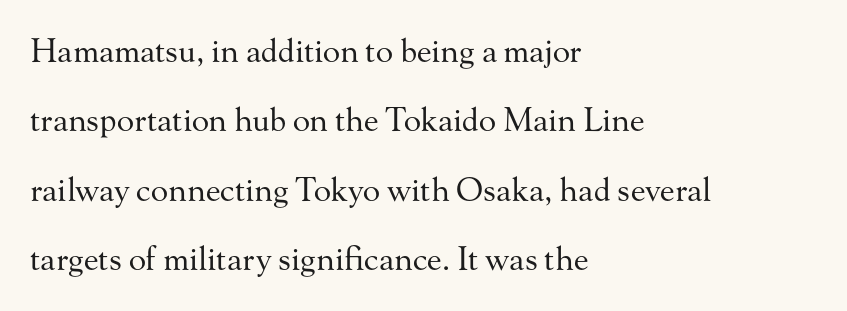
{"serif": "yes", "italic": "no", "bold": "no", "weight": "regular", "width": "normal", "stroke_contrast": "medium", "x_height": "small", "monospaced": "no", "underline": "no", "align": "left", "line_spacing": "loose", "line_spacing_ratio": 2.17, "letter_spacing": "normal", "letter_spacing_em": 0.0, "glyph_px": 32}
